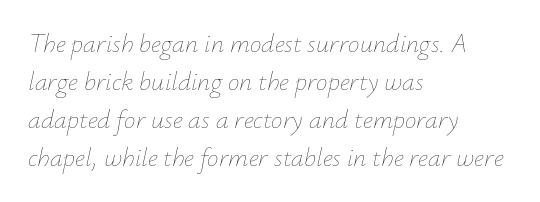
The image shows 26 px text type, italic (leaning right); set left-aligned, normal line spacing (1.46x), normal letter spacing, not underlined.
